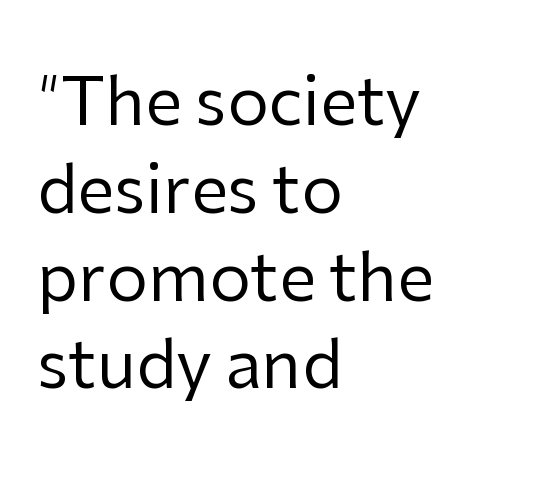
{"serif": "no", "italic": "no", "bold": "no", "weight": "regular", "width": "normal", "stroke_contrast": "low", "x_height": "medium", "monospaced": "no", "underline": "no", "align": "left", "line_spacing": "normal", "line_spacing_ratio": 1.33, "letter_spacing": "normal", "letter_spacing_em": 0.0, "glyph_px": 66}
